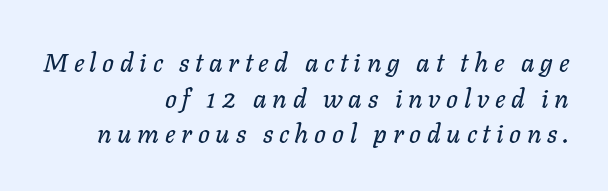
The image shows 26 px text type, italic (leaning right); set right-aligned, normal line spacing (1.37x), unusually wide letter spacing (+0.22 em), not underlined.
